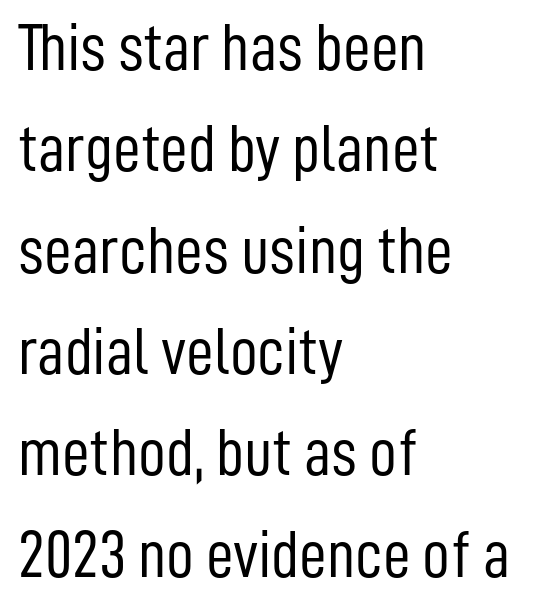
{"serif": "no", "italic": "no", "bold": "no", "weight": "light", "width": "condensed", "stroke_contrast": "low", "x_height": "medium", "monospaced": "no", "underline": "no", "align": "left", "line_spacing": "normal", "line_spacing_ratio": 1.49, "letter_spacing": "normal", "letter_spacing_em": 0.0, "glyph_px": 68}
